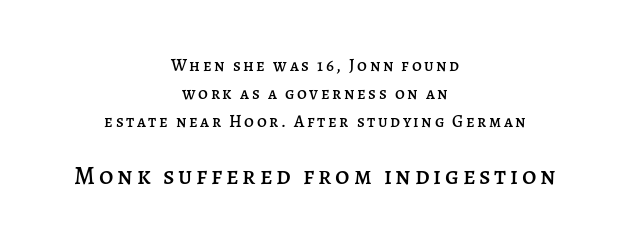
{"italic": "no", "underline": "no", "align": "center", "line_spacing": "normal", "line_spacing_ratio": 1.66, "larger_block": "second", "size_ratio": 1.47, "glyph_px": 25}
